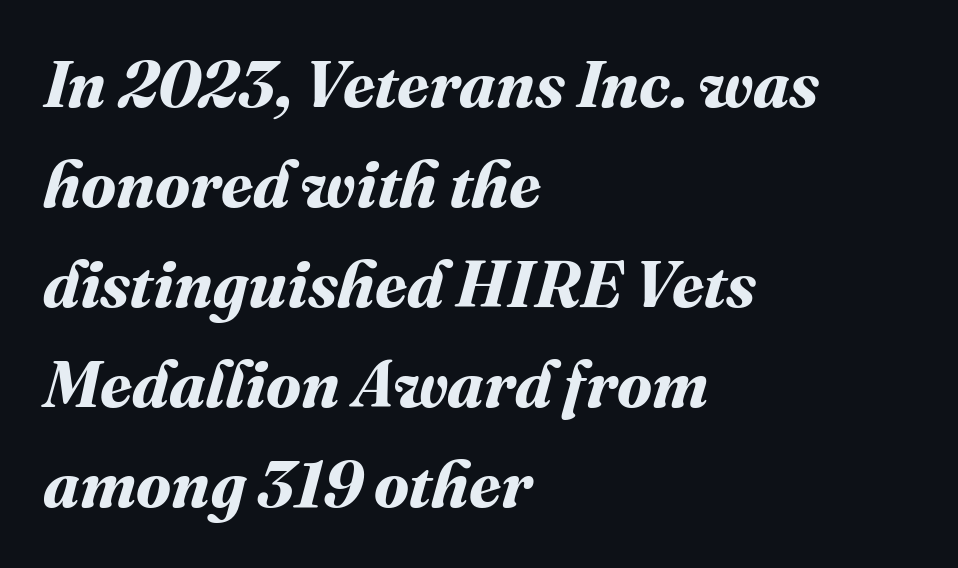
The image shows 65 px bold type; set left-aligned, normal line spacing (1.54x), normal letter spacing, not underlined; medium stroke contrast and a medium x-height.
